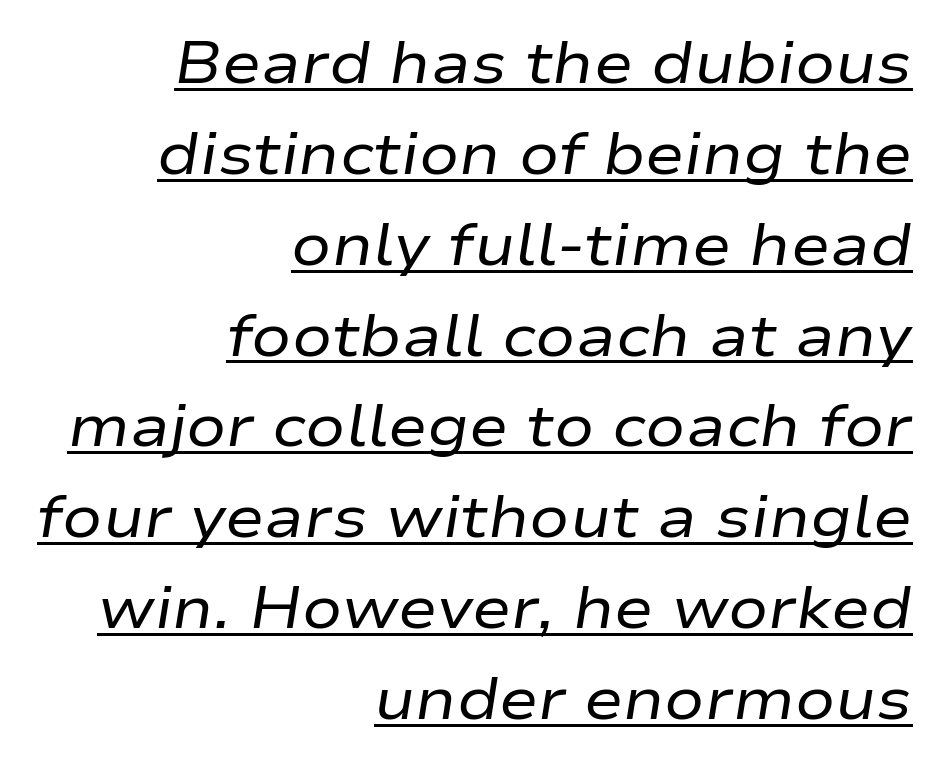
Q: Is the text bold? A: No.
Q: Is the text italic (slanted)? A: Yes, it leans right by about 9 degrees.
Q: Is the text underlined? A: Yes.
Q: How is the paragraph aligned? A: Right-aligned.
Q: Is the spacing between letters normal or unusually wide? A: Normal.
Q: Is the spacing between lines tight, normal or loose? A: Normal.
Q: Width (condensed, normal, or wide)? A: Wide.
Q: Stroke contrast? A: Low.
Q: x-height? A: Medium.
Q: Monospaced? A: No.
